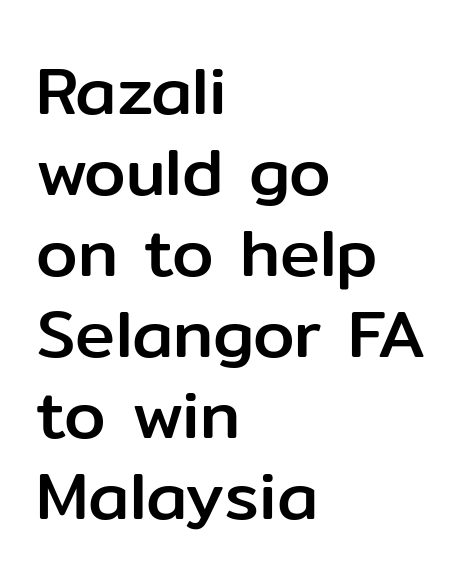
Posture: upright roman. Notice how the passage keeps a crisp vertical edge on the left only. Lines of text with bare space underneath. Is this a sans? Yes — the strokes have no serifs. How are the letters spaced? Ordinarily, with no added tracking. The passage shown is typed in a proportional face where columns would drift.
